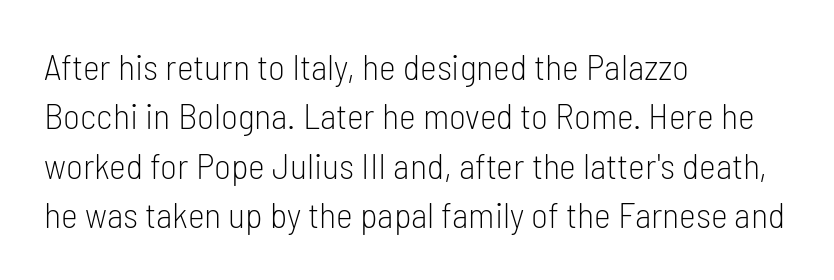
The strip under each line holds only bare page. The letterforms sit shoulder to shoulder at normal distance. The lines are quadded left. The face used here is a sans, in the tradition of grotesques and geometrics. The line-height multiplier appears to be the usual default.
